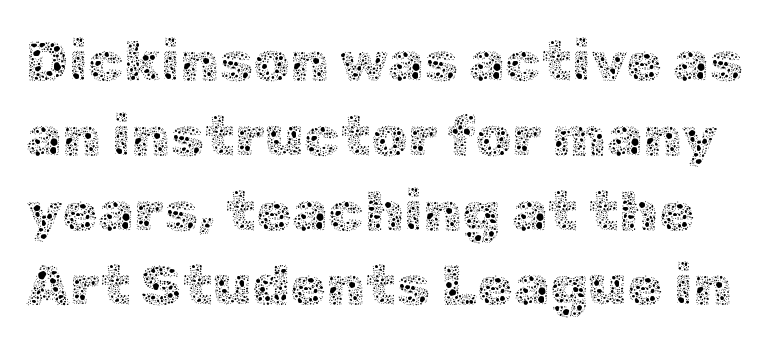
The image shows 58 px thin type, upright; set normal line spacing (1.29x), normal letter spacing, not underlined; a medium x-height.
